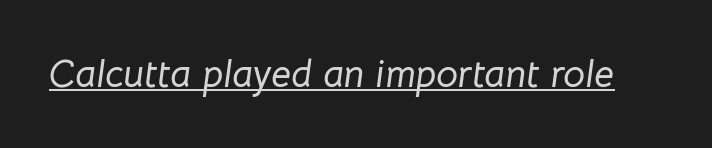
Q: Is the text italic (slanted)? A: Yes, it leans right by about 8 degrees.
Q: Is the text underlined? A: Yes.
Q: Is the spacing between letters normal or unusually wide? A: Normal.
Q: Width (condensed, normal, or wide)? A: Normal.
Q: Stroke contrast? A: Low.
Q: x-height? A: Medium.
Q: Monospaced? A: No.
